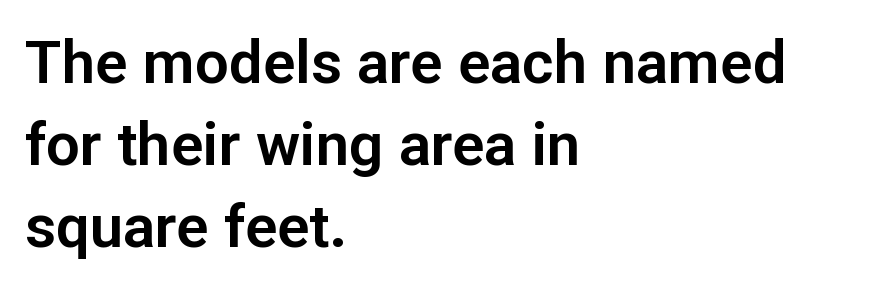
Q: Is the text italic (slanted)? A: No, it is upright.
Q: Is the typeface a serif or a sans-serif typeface? A: Sans-serif.
Q: Is the text underlined? A: No.
Q: How is the paragraph aligned? A: Left-aligned.
Q: Is the spacing between letters normal or unusually wide? A: Normal.
Q: Is the spacing between lines tight, normal or loose? A: Normal.
Q: Width (condensed, normal, or wide)? A: Normal.
Q: Stroke contrast? A: Low.
Q: x-height? A: Medium.
Q: Monospaced? A: No.
